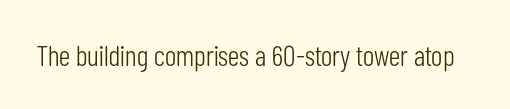
Q: Is the text bold? A: No.
Q: Is the text italic (slanted)? A: No, it is upright.
Q: Is the typeface a serif or a sans-serif typeface? A: Sans-serif.
Q: Is the text underlined? A: No.
Q: Is the spacing between letters normal or unusually wide? A: Normal.
Q: Width (condensed, normal, or wide)? A: Condensed.
Q: Stroke contrast? A: Low.
Q: x-height? A: Medium.
Q: Monospaced? A: No.
